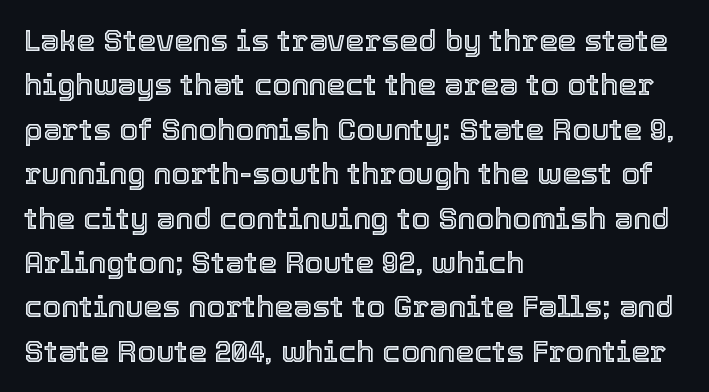
Q: Is the text italic (slanted)? A: No, it is upright.
Q: Is the text underlined? A: No.
Q: How is the paragraph aligned? A: Left-aligned.
Q: Is the spacing between letters normal or unusually wide? A: Normal.
Q: Is the spacing between lines tight, normal or loose? A: Normal.
Q: Width (condensed, normal, or wide)? A: Normal.
Q: x-height? A: Medium.
Q: Monospaced? A: No.
